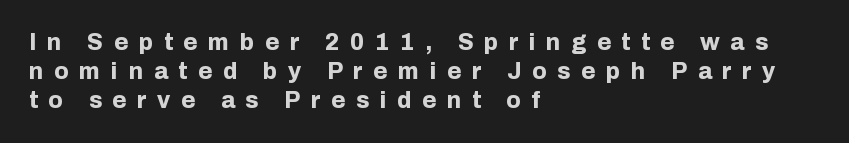
{"italic": "no", "bold": "yes", "underline": "no", "align": "left", "line_spacing": "normal", "line_spacing_ratio": 1.27, "letter_spacing": "wide", "letter_spacing_em": 0.46, "glyph_px": 23}
